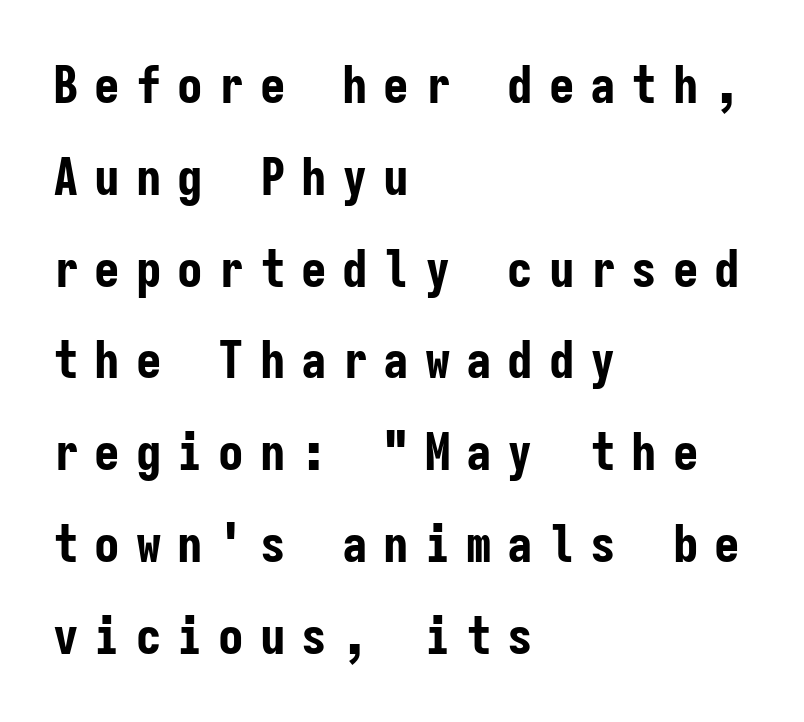
Q: Is the text bold? A: Yes.
Q: Is the text italic (slanted)? A: No, it is upright.
Q: Is the typeface a serif or a sans-serif typeface? A: Sans-serif.
Q: Is the text underlined? A: No.
Q: How is the paragraph aligned? A: Left-aligned.
Q: Is the spacing between letters normal or unusually wide? A: Unusually wide.
Q: Width (condensed, normal, or wide)? A: Condensed.
Q: Stroke contrast? A: Low.
Q: x-height? A: Medium.
Q: Monospaced? A: Yes.
